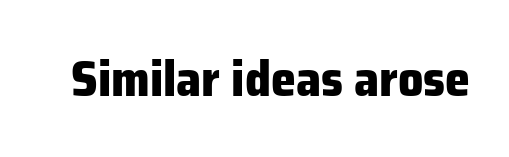
The image shows 50 px heavy sans-serif type, upright; set normal letter spacing, not underlined; low stroke contrast and a medium x-height.
